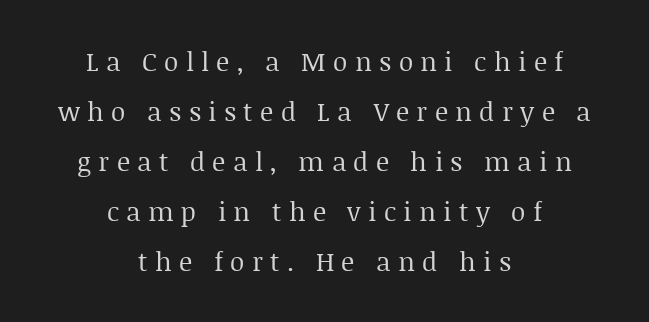
Q: Is the text bold? A: No.
Q: Is the text italic (slanted)? A: No, it is upright.
Q: Is the text underlined? A: No.
Q: How is the paragraph aligned? A: Centered.
Q: Is the spacing between letters normal or unusually wide? A: Unusually wide.
Q: Is the spacing between lines tight, normal or loose? A: Loose.
